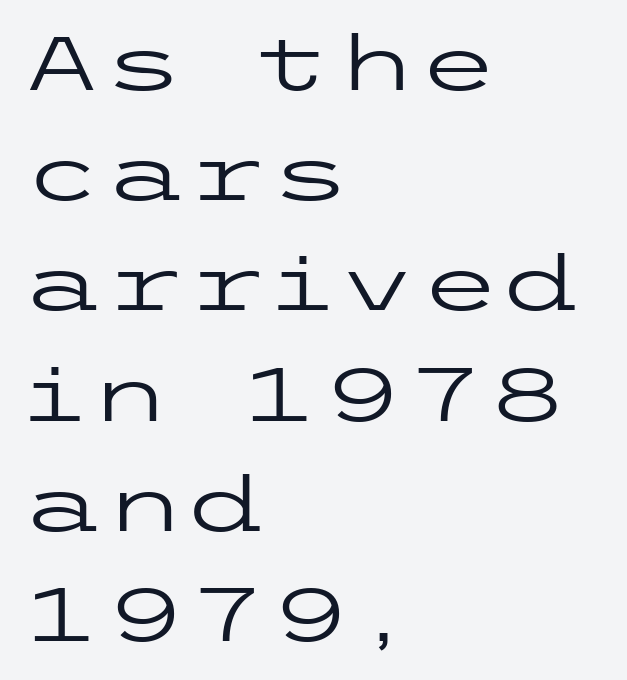
No word sits above an underline. Each letter's strokes conclude bluntly, with no projecting serifs. Visually the block forms a straight wall on the left and a jagged coastline on the right. The font is comparable to plain body text, perhaps lighter. What stands out about the letter spacing? Nothing — it is the standard amount. A typesetter would call this leading conventional body-copy spacing.
